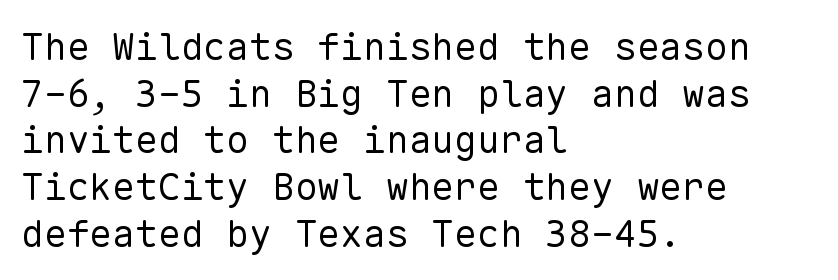
The image shows 38 px regular-weight sans-serif type, upright, monospaced; set left-aligned, line spacing 1.23x, normal letter spacing, not underlined; low stroke contrast and a medium x-height.
